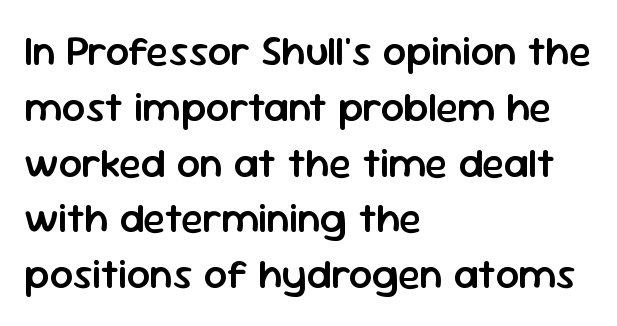
Q: Is the text bold? A: Semi-bold.
Q: Is the text italic (slanted)? A: No, it is upright.
Q: Is the typeface a serif or a sans-serif typeface? A: Sans-serif.
Q: Is the text underlined? A: No.
Q: How is the paragraph aligned? A: Left-aligned.
Q: Is the spacing between letters normal or unusually wide? A: Normal.
Q: Is the spacing between lines tight, normal or loose? A: Normal.
Q: Width (condensed, normal, or wide)? A: Normal.
Q: Stroke contrast? A: Low.
Q: x-height? A: Medium.
Q: Monospaced? A: No.
